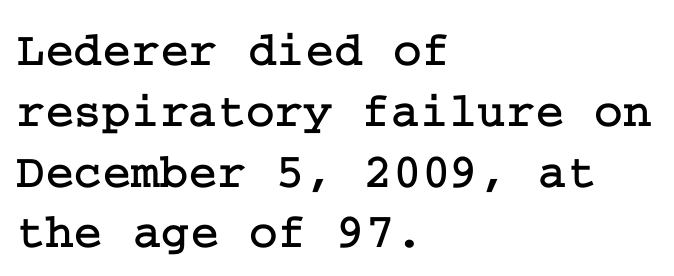
No extra tracking has been applied to these lines. Unmarked baselines from the first word to the last. Font category for this specimen: serif. Left-aligned paragraph, ragged on the right. The type sits square on the baseline with zero lean.
